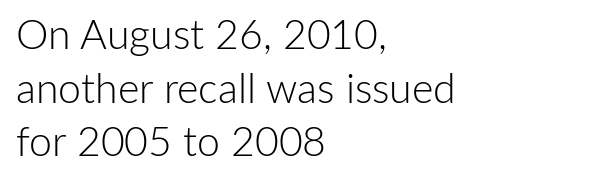
{"serif": "no", "italic": "no", "bold": "no", "weight": "light", "width": "normal", "stroke_contrast": "low", "x_height": "medium", "monospaced": "no", "underline": "no", "align": "left", "line_spacing": "normal", "line_spacing_ratio": 1.31, "letter_spacing": "normal", "letter_spacing_em": 0.0, "glyph_px": 41}
